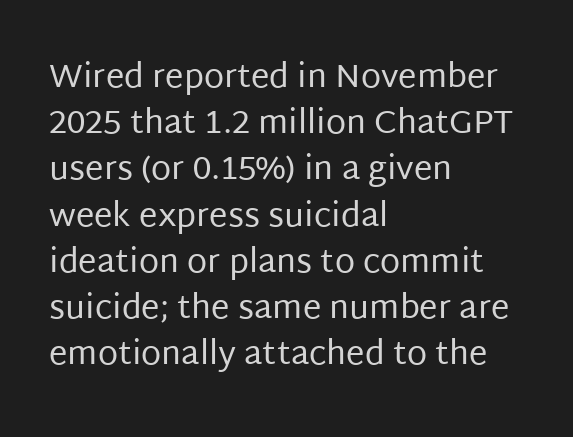
The image shows 33 px regular-weight sans-serif type, upright; set left-aligned, normal line spacing (1.4x), normal letter spacing, not underlined; low stroke contrast and a large x-height.
